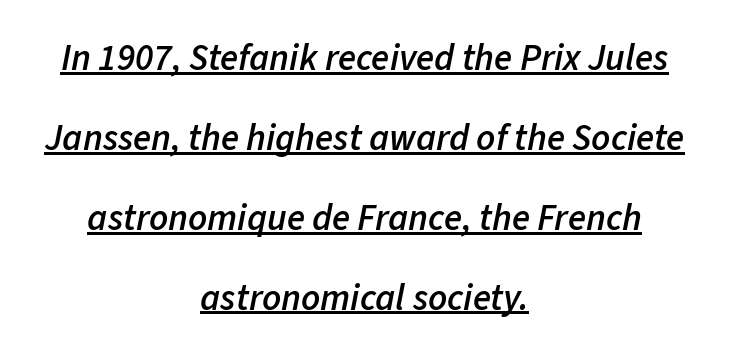
{"italic": "yes", "lean": "right", "slant_degrees": 11, "bold": "semi", "weight": "semibold", "width": "normal", "stroke_contrast": "low", "x_height": "medium", "monospaced": "no", "underline": "yes", "align": "center", "line_spacing": "loose", "line_spacing_ratio": 2.16, "letter_spacing": "normal", "letter_spacing_em": 0.0, "glyph_px": 37}
